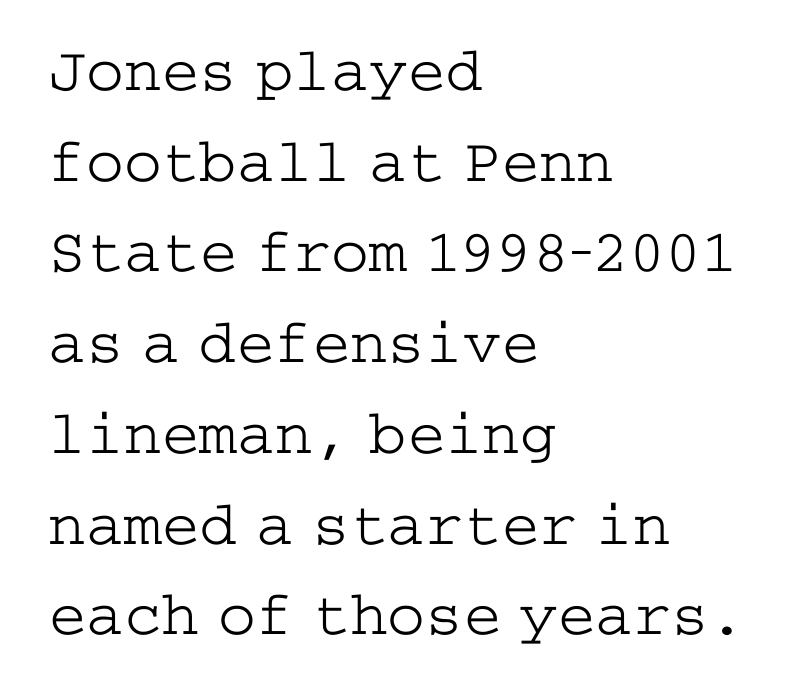
{"serif": "yes", "italic": "no", "bold": "no", "weight": "light", "width": "wide", "stroke_contrast": "low", "x_height": "medium", "underline": "no", "align": "left", "line_spacing": "normal", "line_spacing_ratio": 1.44, "letter_spacing": "normal", "letter_spacing_em": 0.0, "glyph_px": 63}
